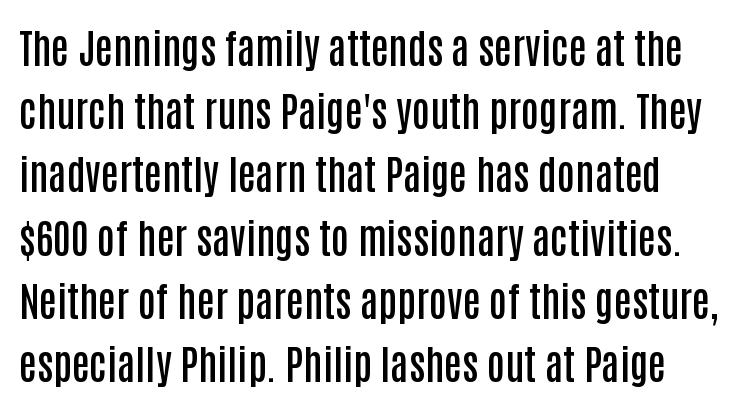
The image shows 40 px semibold, condensed sans-serif type, upright; set normal line spacing (1.58x), normal letter spacing, not underlined; low stroke contrast and a large x-height.
